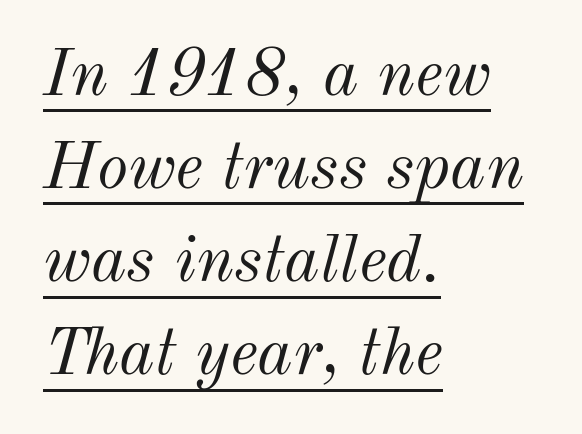
The image shows 67 px light type, italic (leaning right); set left-aligned, normal line spacing (1.39x), normal letter spacing, underlined; medium stroke contrast and a small x-height.
